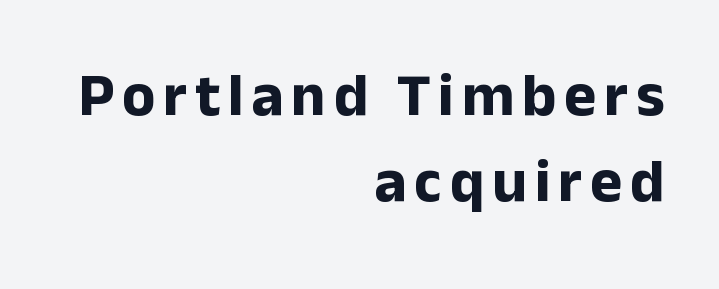
The image shows 61 px bold sans-serif type, upright; set right-aligned, normal line spacing (1.41x), not underlined; low stroke contrast and a medium x-height.
